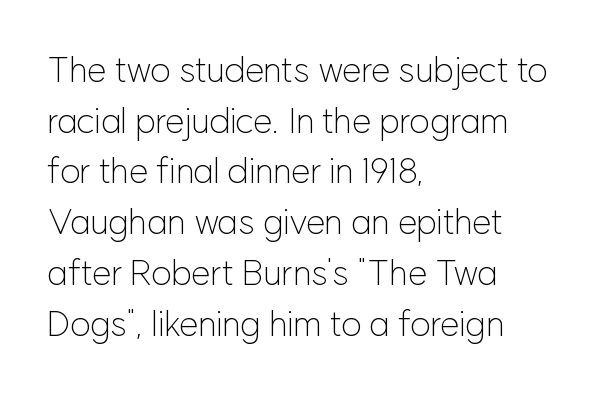
The image shows 35 px light sans-serif type, upright; set left-aligned, normal line spacing (1.45x), normal letter spacing, not underlined; low stroke contrast and a medium x-height.
